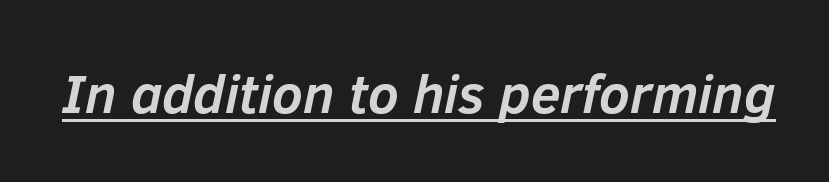
Q: Is the text bold? A: Yes.
Q: Is the text italic (slanted)? A: Yes, it leans right by about 12 degrees.
Q: Is the text underlined? A: Yes.
Q: Is the spacing between letters normal or unusually wide? A: Normal.
Q: Width (condensed, normal, or wide)? A: Normal.
Q: Stroke contrast? A: Low.
Q: x-height? A: Medium.
Q: Monospaced? A: No.
